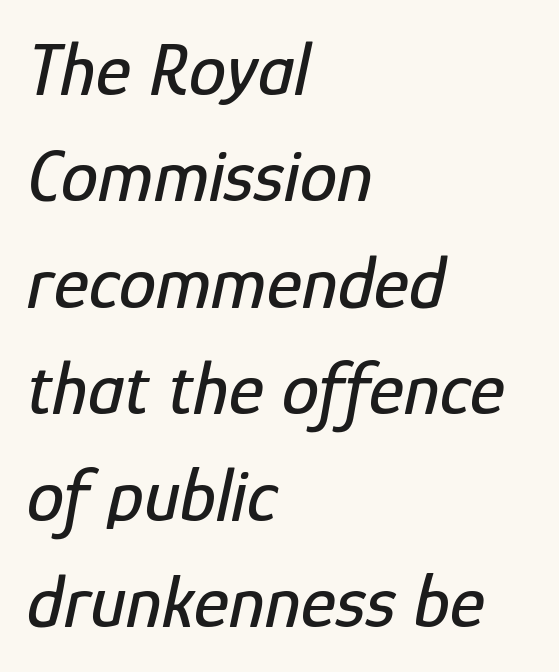
{"italic": "yes", "lean": "right", "slant_degrees": 12, "width": "condensed", "stroke_contrast": "low", "x_height": "medium", "monospaced": "no", "underline": "no", "align": "left", "line_spacing": "normal", "line_spacing_ratio": 1.42, "letter_spacing": "normal", "letter_spacing_em": 0.0, "glyph_px": 75}
